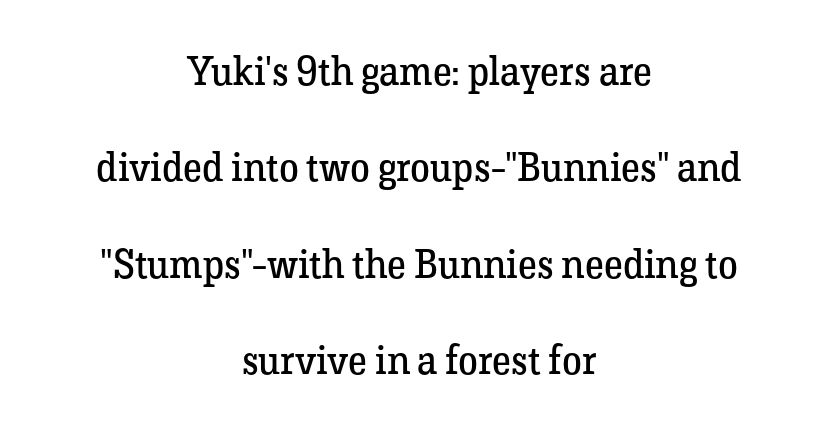
The image shows 40 px regular-weight serif type, upright; set centered, loose line spacing (2.41x), normal letter spacing, not underlined; low stroke contrast and a medium x-height.
